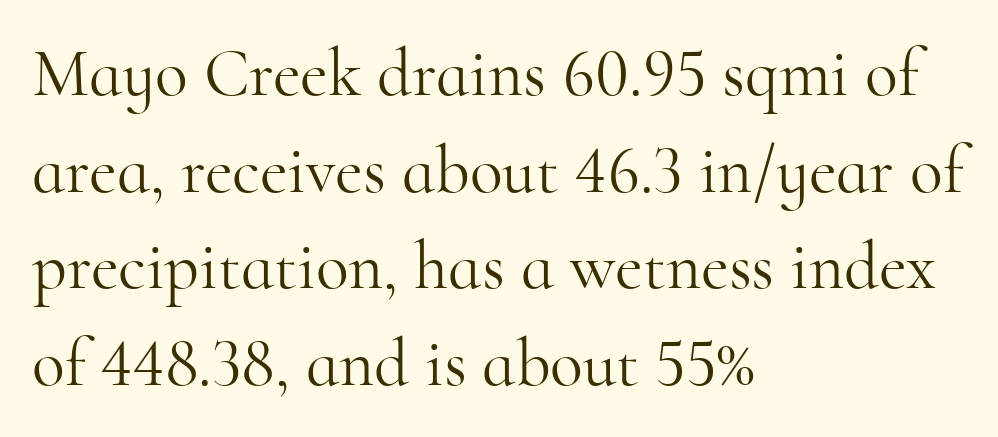
The image shows 68 px light serif type, upright; set left-aligned, normal line spacing (1.42x), normal letter spacing, not underlined; high stroke contrast and a small x-height.
